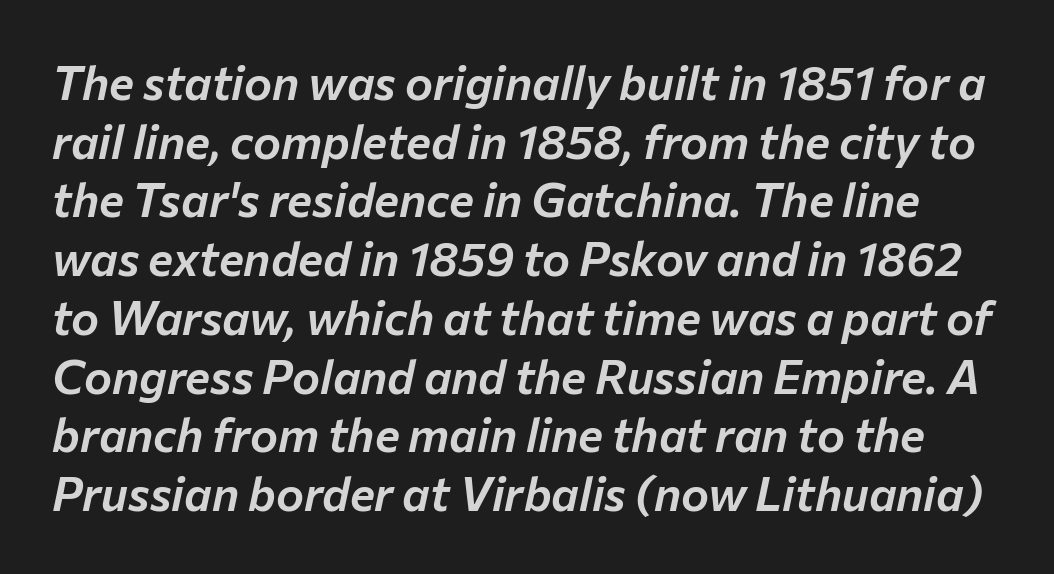
Spacing verdict: proportional, widths tailored to each character. Compared with typical paragraphs, the rows here are spaced about the same. Glyph-to-glyph distance matches everyday printed text. The baseline area is clear.
